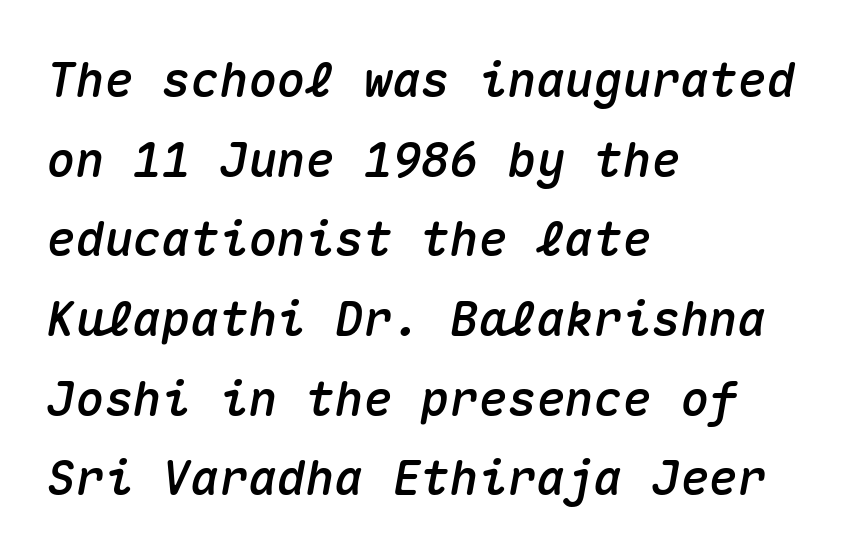
{"italic": "yes", "lean": "right", "slant_degrees": 10, "width": "normal", "stroke_contrast": "medium", "x_height": "medium", "monospaced": "yes", "underline": "no", "align": "left", "line_spacing": "normal", "line_spacing_ratio": 1.66, "letter_spacing": "normal", "letter_spacing_em": 0.0, "glyph_px": 48}
